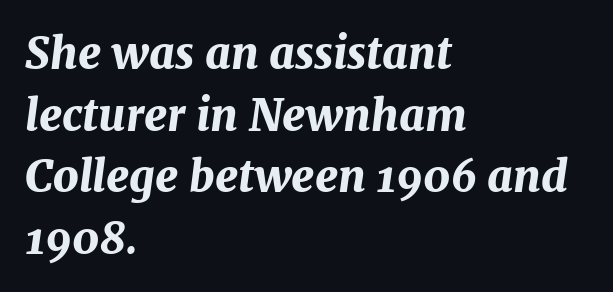
The image shows 44 px bold type, italic (leaning right); set left-aligned, normal line spacing (1.4x), normal letter spacing, not underlined; medium stroke contrast and a medium x-height.
